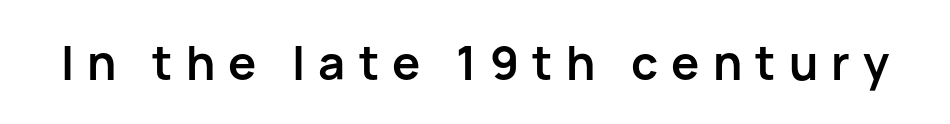
The image shows 47 px semibold sans-serif type, upright; set unusually wide letter spacing (+0.28 em), not underlined; low stroke contrast and a medium x-height.
